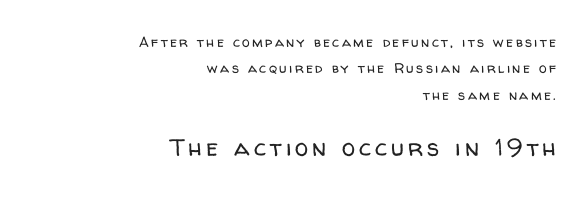
Unmarked baselines from the first word to the last. Layout note: lines flush right. Caption: face not bold, strokes unweighted. This layout puts the modest block above and the oversized block below. Notice how the stems are strictly vertical — no italics here.
